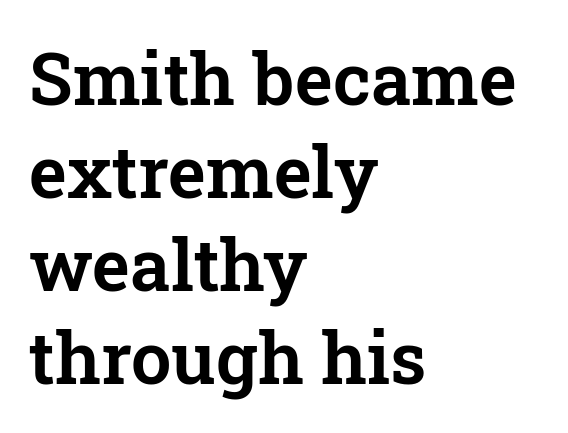
{"serif": "yes", "italic": "no", "width": "normal", "stroke_contrast": "low", "x_height": "medium", "monospaced": "no", "underline": "no", "align": "left", "line_spacing": "normal", "line_spacing_ratio": 1.29, "letter_spacing": "normal", "letter_spacing_em": 0.0, "glyph_px": 72}
